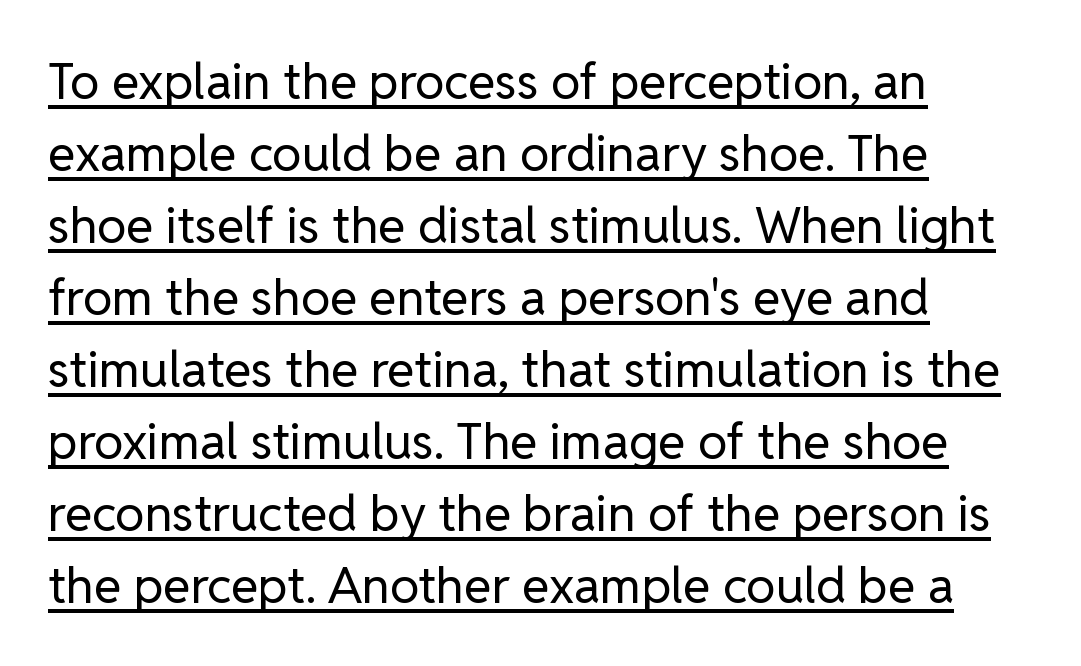
{"serif": "no", "italic": "no", "bold": "no", "weight": "regular", "width": "normal", "stroke_contrast": "low", "x_height": "medium", "monospaced": "no", "underline": "yes", "align": "left", "line_spacing": "normal", "line_spacing_ratio": 1.44, "letter_spacing": "normal", "letter_spacing_em": 0.0, "glyph_px": 50}
